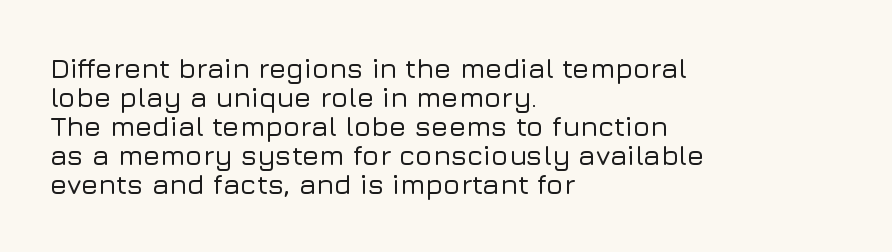
Q: Is the text italic (slanted)? A: No, it is upright.
Q: Is the typeface a serif or a sans-serif typeface? A: Sans-serif.
Q: Is the text underlined? A: No.
Q: How is the paragraph aligned? A: Left-aligned.
Q: Is the spacing between letters normal or unusually wide? A: Normal.
Q: Is the spacing between lines tight, normal or loose? A: Tight.
Q: Width (condensed, normal, or wide)? A: Normal.
Q: Stroke contrast? A: Low.
Q: x-height? A: Medium.
Q: Monospaced? A: No.
